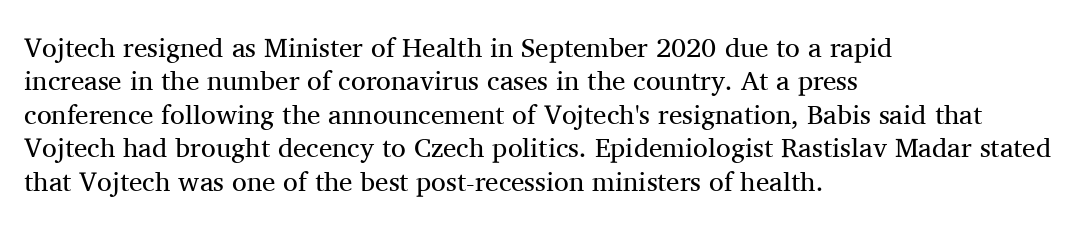
{"italic": "no", "bold": "no", "underline": "no", "align": "left", "line_spacing_ratio": 1.24, "letter_spacing": "normal", "letter_spacing_em": 0.0, "glyph_px": 27}
